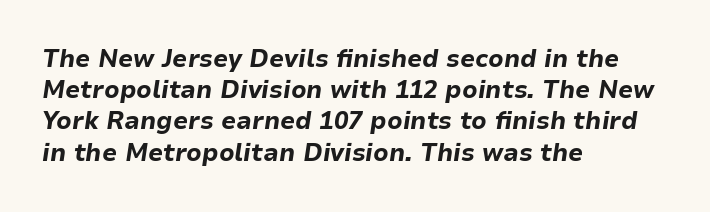
When letters slant like this, we call the style italic. The tracking reads as untouched default to a designer's eye. Does the leading feel generous? No, just average. Check under the words: just untouched page. This is heavy type, rendered in bold.
